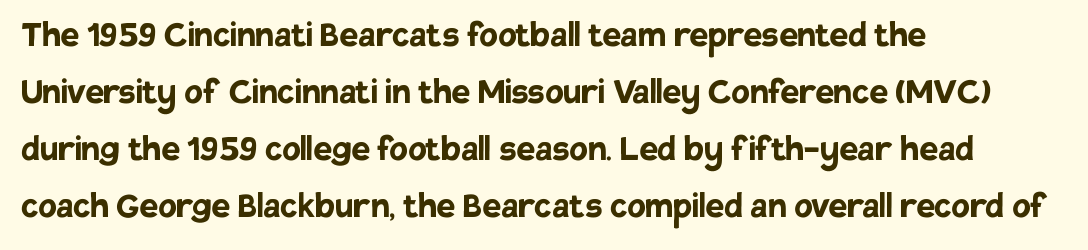
Designer's note — italics off, roman on. The typeface chosen for these lines omits serifs. How heavy is the stroke? Heavy — this is a bold. Where is the straight margin? On the left. Has an underline been added? It has not.
